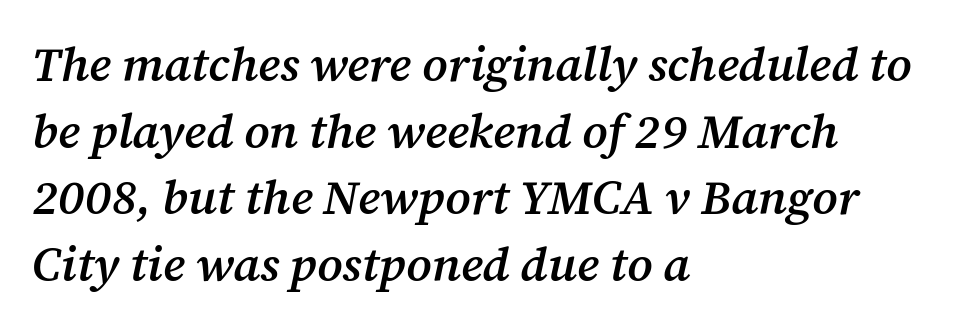
Q: Is the text bold? A: Semi-bold.
Q: Is the text italic (slanted)? A: Yes, it leans right by about 12 degrees.
Q: Is the typeface a serif or a sans-serif typeface? A: Serif.
Q: Is the text underlined? A: No.
Q: How is the paragraph aligned? A: Left-aligned.
Q: Is the spacing between letters normal or unusually wide? A: Normal.
Q: Is the spacing between lines tight, normal or loose? A: Normal.
Q: Width (condensed, normal, or wide)? A: Normal.
Q: Stroke contrast? A: Medium.
Q: x-height? A: Medium.
Q: Monospaced? A: No.
